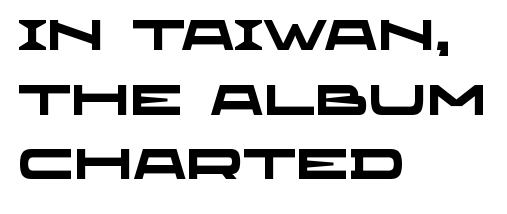
{"serif": "no", "bold": "yes", "weight": "heavy", "width": "wide", "stroke_contrast": "low", "x_height": "large", "monospaced": "no", "underline": "no", "align": "left", "line_spacing": "normal", "line_spacing_ratio": 1.54, "letter_spacing": "normal", "letter_spacing_em": 0.0, "glyph_px": 42}
